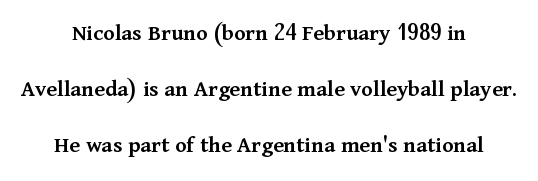
The image shows 24 px text type, upright; set centered, loose line spacing (2.34x), normal letter spacing, not underlined.
